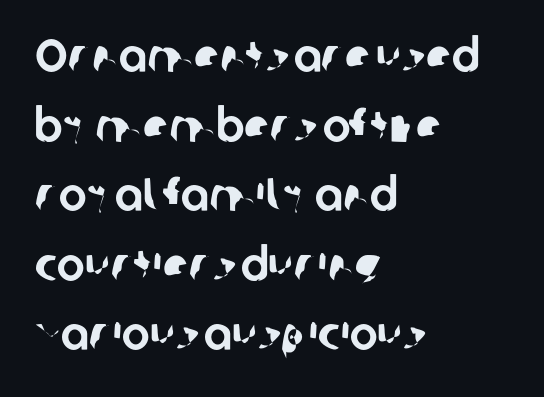
The image shows 47 px sans-serif type; set left-aligned, normal line spacing (1.48x), normal letter spacing, not underlined; low stroke contrast and a medium x-height.
